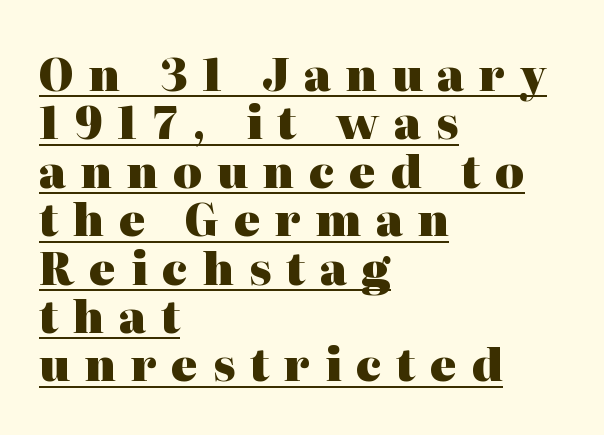
Q: Is the text bold? A: Yes.
Q: Is the text italic (slanted)? A: No, it is upright.
Q: Is the typeface a serif or a sans-serif typeface? A: Serif.
Q: Is the text underlined? A: Yes.
Q: How is the paragraph aligned? A: Left-aligned.
Q: Is the spacing between letters normal or unusually wide? A: Unusually wide.
Q: Is the spacing between lines tight, normal or loose? A: Tight.
Q: Width (condensed, normal, or wide)? A: Normal.
Q: Stroke contrast? A: High.
Q: x-height? A: Medium.
Q: Monospaced? A: No.
